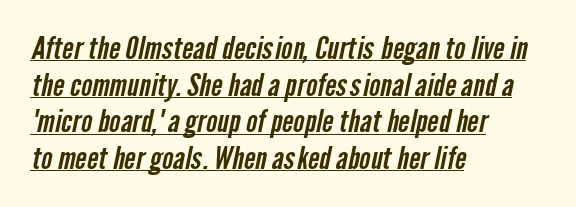
The passage shown is underscored from start to finish. Typographically, this falls in the sans-serif category. Do the characters align in a grid? No, the font is proportional. The paragraph shown leans on its left margin. In terms of letterspacing, this is plain default setting.
